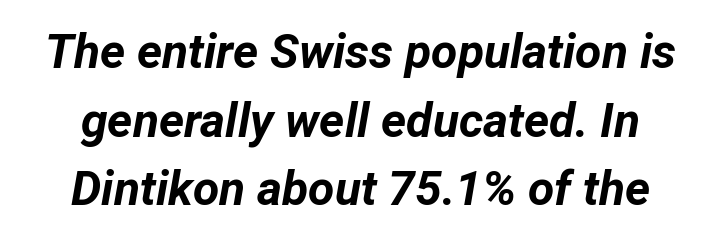
Q: Is the text bold? A: Yes.
Q: Is the text italic (slanted)? A: Yes, it leans right by about 12 degrees.
Q: Is the text underlined? A: No.
Q: Is the spacing between letters normal or unusually wide? A: Normal.
Q: Is the spacing between lines tight, normal or loose? A: Normal.
Q: Width (condensed, normal, or wide)? A: Normal.
Q: Stroke contrast? A: Low.
Q: x-height? A: Medium.
Q: Monospaced? A: No.
